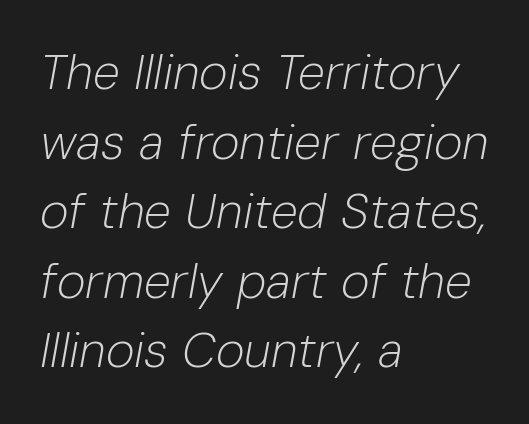
{"italic": "yes", "lean": "right", "slant_degrees": 10, "bold": "no", "weight": "light", "width": "normal", "stroke_contrast": "low", "x_height": "medium", "monospaced": "no", "underline": "no", "align": "left", "line_spacing": "normal", "line_spacing_ratio": 1.42, "letter_spacing": "normal", "letter_spacing_em": 0.0, "glyph_px": 49}
